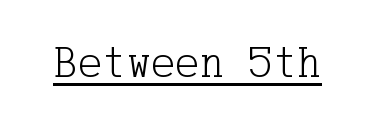
The text was rendered using a seriffed face with decorative stroke endings. The letters look calm and open, with moderate or lighter stems. Check the space under the baseline: a stroke is drawn there. Do the letters lean? They stand straight. Tracking here is standard; glyphs follow each other at the usual distance.
